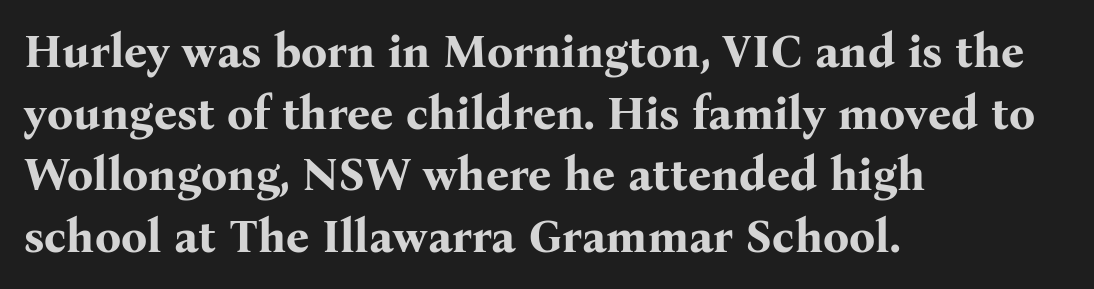
{"serif": "yes", "italic": "no", "bold": "yes", "weight": "bold", "width": "normal", "stroke_contrast": "medium", "x_height": "medium", "monospaced": "no", "underline": "no", "align": "left", "line_spacing": "normal", "line_spacing_ratio": 1.34, "letter_spacing": "normal", "letter_spacing_em": 0.0, "glyph_px": 46}
